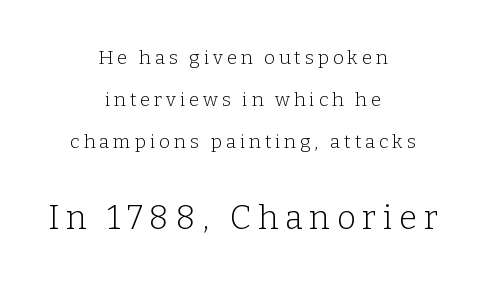
Q: Is the text bold? A: No.
Q: Is the text italic (slanted)? A: No, it is upright.
Q: Is the typeface a serif or a sans-serif typeface? A: Serif.
Q: Is the text underlined? A: No.
Q: How is the paragraph aligned? A: Centered.
Q: Is the spacing between letters normal or unusually wide? A: Unusually wide.
Q: Is the spacing between lines tight, normal or loose? A: Loose.
Q: Which block of text is set in a larger size, the first (top) or the second (bottom)? A: The second (bottom) one.
Q: Width (condensed, normal, or wide)? A: Normal.
Q: Stroke contrast? A: Low.
Q: x-height? A: Medium.
Q: Monospaced? A: No.
